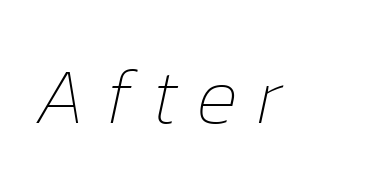
You could not count columns in this text — the font is proportionally spaced. Descenders are the only things crossing below the line. Short note: letters widely spaced. The passage shown leans; its letterforms are oblique. The strokes carry an ordinary text weight at most.
